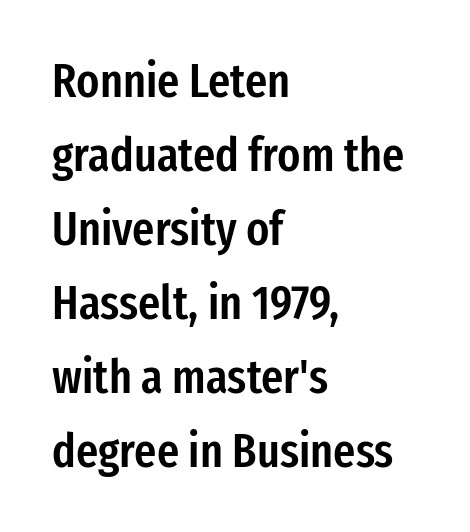
{"serif": "no", "italic": "no", "bold": "semi", "weight": "semibold", "width": "condensed", "stroke_contrast": "low", "x_height": "medium", "monospaced": "no", "underline": "no", "align": "left", "line_spacing": "normal", "line_spacing_ratio": 1.54, "letter_spacing": "normal", "letter_spacing_em": 0.0, "glyph_px": 48}
